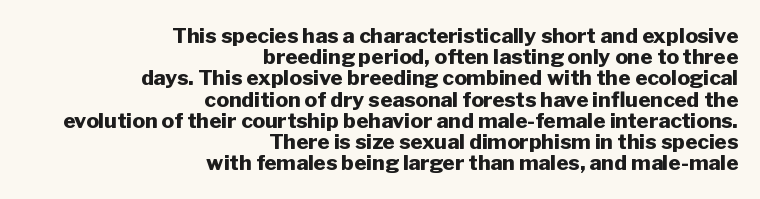
Q: Is the text bold? A: Yes.
Q: Is the text italic (slanted)? A: No, it is upright.
Q: Is the text underlined? A: No.
Q: How is the paragraph aligned? A: Right-aligned.
Q: Is the spacing between letters normal or unusually wide? A: Normal.
Q: Is the spacing between lines tight, normal or loose? A: Tight.
